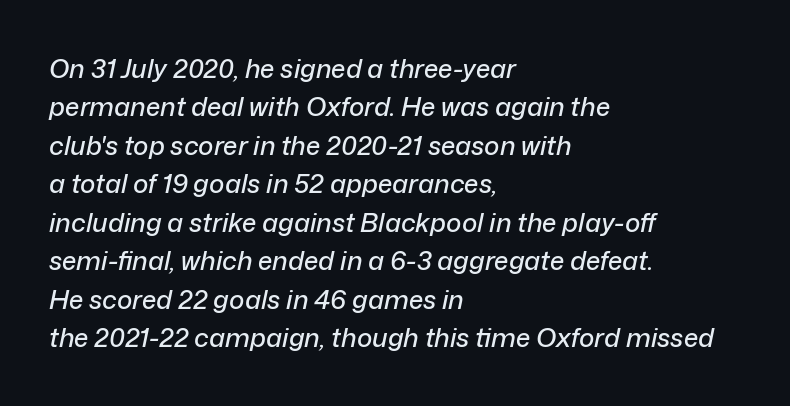
The rendering applies a slant to the glyphs. Caption: multi-line text, flush left, ragged right. No word sits above an underline. Compared with typical body copy, the letter spacing here is the same.
